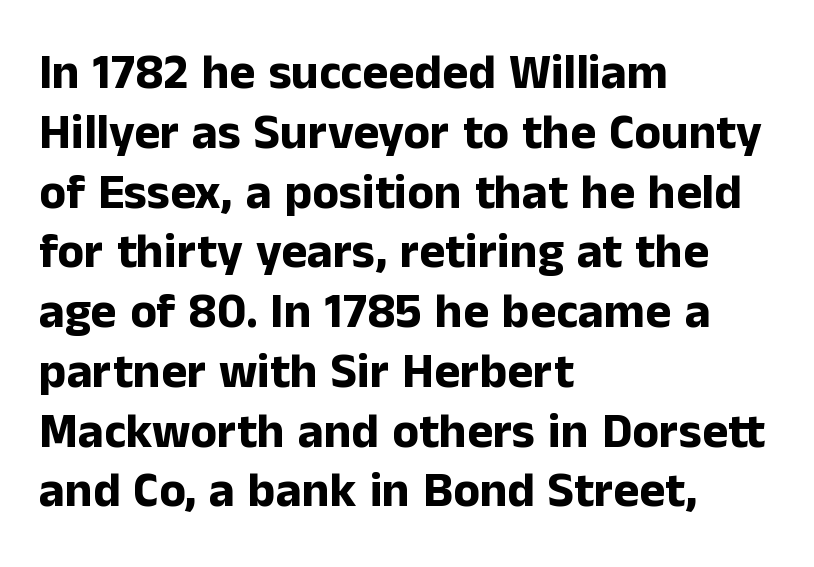
{"serif": "no", "italic": "no", "bold": "yes", "weight": "bold", "width": "normal", "stroke_contrast": "low", "x_height": "medium", "monospaced": "no", "underline": "no", "align": "left", "line_spacing_ratio": 1.22, "letter_spacing": "normal", "letter_spacing_em": 0.0, "glyph_px": 49}
